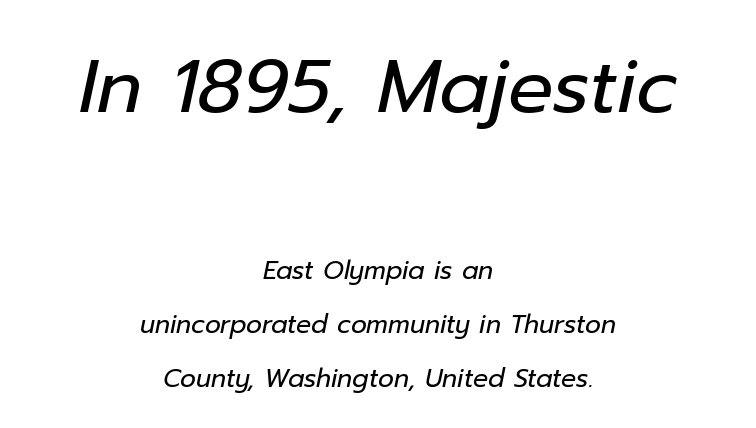
The image shows 75 px regular-weight type, italic (leaning right); set centered, loose line spacing (2.15x), normal letter spacing, not underlined; the first (top) block is 3.0x larger; low stroke contrast and a medium x-height.
